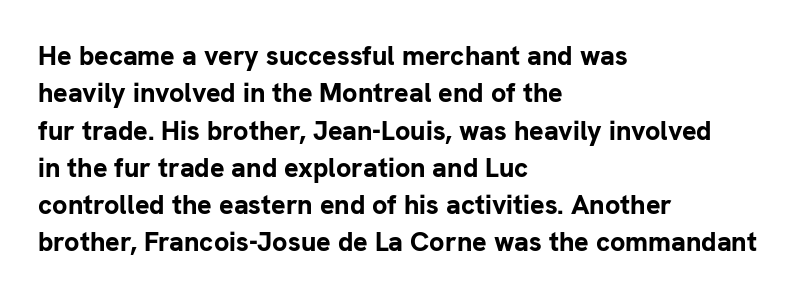
Q: Is the text bold? A: Yes.
Q: Is the text italic (slanted)? A: No, it is upright.
Q: Is the text underlined? A: No.
Q: How is the paragraph aligned? A: Left-aligned.
Q: Is the spacing between letters normal or unusually wide? A: Normal.
Q: Is the spacing between lines tight, normal or loose? A: Normal.
